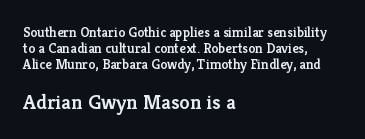
{"italic": "no", "bold": "semi", "underline": "no", "align": "left", "line_spacing": "tight", "line_spacing_ratio": 1.15, "letter_spacing": "normal", "letter_spacing_em": 0.0, "larger_block": "second", "size_ratio": 1.5, "glyph_px": 21}
